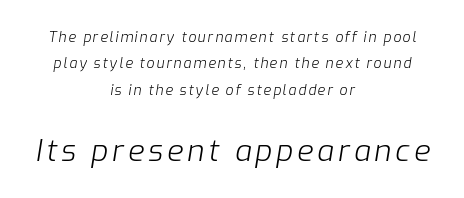
The image shows 30 px light type, italic (leaning right); set centered, line spacing 1.88x, not underlined; the second (bottom) block is 2.14x larger; low stroke contrast and a medium x-height.
